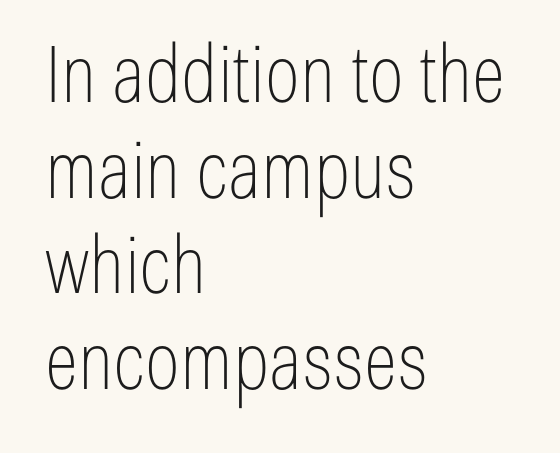
{"serif": "no", "italic": "no", "bold": "no", "weight": "thin", "width": "condensed", "stroke_contrast": "low", "x_height": "medium", "monospaced": "no", "underline": "no", "align": "left", "line_spacing_ratio": 1.21, "letter_spacing": "normal", "letter_spacing_em": 0.0, "glyph_px": 79}
